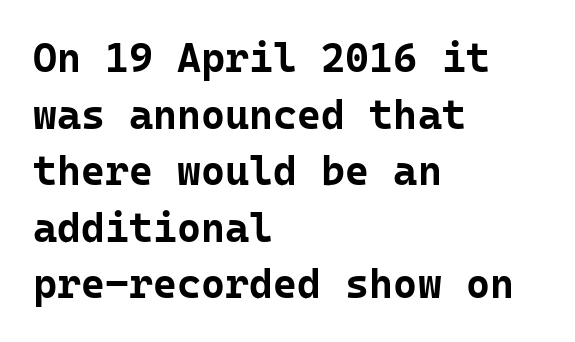
Q: Is the text bold? A: Yes.
Q: Is the text italic (slanted)? A: No, it is upright.
Q: Is the typeface a serif or a sans-serif typeface? A: Sans-serif.
Q: Is the text underlined? A: No.
Q: How is the paragraph aligned? A: Left-aligned.
Q: Is the spacing between letters normal or unusually wide? A: Normal.
Q: Is the spacing between lines tight, normal or loose? A: Normal.
Q: Width (condensed, normal, or wide)? A: Normal.
Q: Stroke contrast? A: Low.
Q: x-height? A: Medium.
